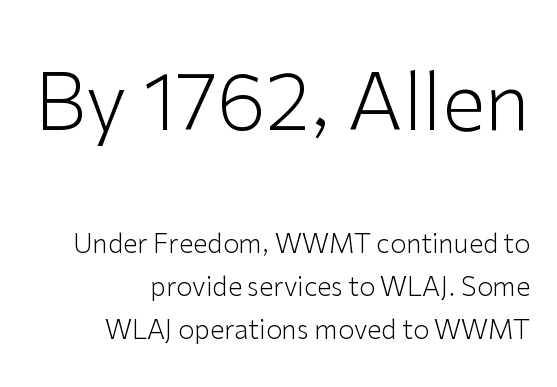
The image shows 78 px light sans-serif type, upright; set right-aligned, normal line spacing (1.65x), normal letter spacing, not underlined; the first (top) block is 3.0x larger; low stroke contrast and a medium x-height.
